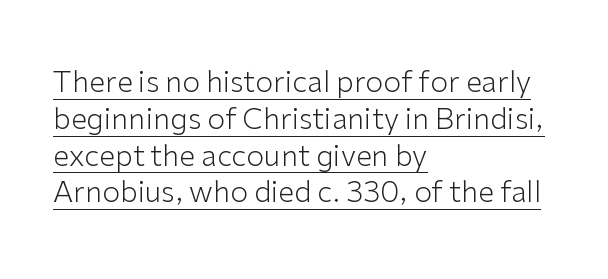
Q: Is the text bold? A: No.
Q: Is the text italic (slanted)? A: No, it is upright.
Q: Is the typeface a serif or a sans-serif typeface? A: Sans-serif.
Q: Is the text underlined? A: Yes.
Q: How is the paragraph aligned? A: Left-aligned.
Q: Is the spacing between letters normal or unusually wide? A: Normal.
Q: Is the spacing between lines tight, normal or loose? A: Normal.
Q: Width (condensed, normal, or wide)? A: Normal.
Q: Stroke contrast? A: Low.
Q: x-height? A: Medium.
Q: Monospaced? A: No.
